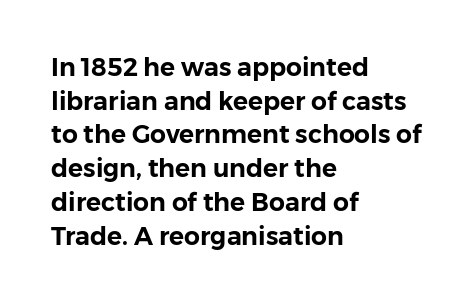
{"italic": "no", "underline": "no", "align": "left", "line_spacing": "normal", "line_spacing_ratio": 1.35, "letter_spacing": "normal", "letter_spacing_em": 0.0, "glyph_px": 25}
